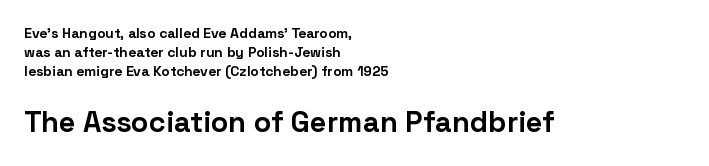
The image shows 29 px bold sans-serif type, upright; set left-aligned, normal line spacing (1.34x), normal letter spacing, not underlined; the second (bottom) block is 2.07x larger; low stroke contrast and a medium x-height.
